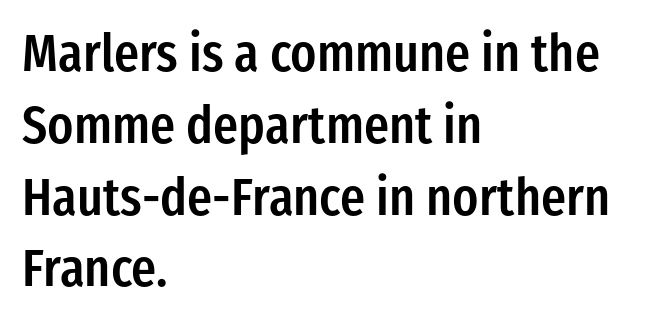
The letterforms sit shoulder to shoulder at normal distance. Nothing sits at the stroke ends, so this counts as sans-serif. The letters are semibold — heavier than regular but short of a full bold. This rendering uses left alignment, leaving the right contour irregular. The block of text has a typical density, with ordinary space between rows.
